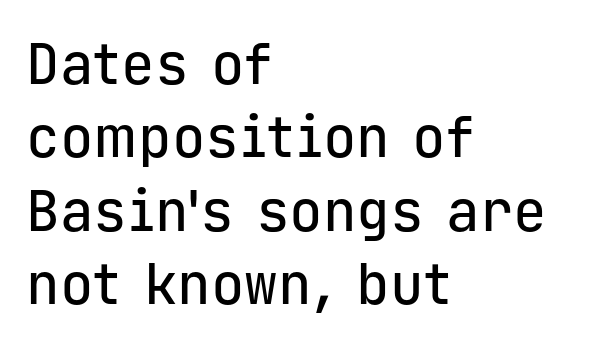
Each row of text sits above clean, open space. The passage shown stacks its lines at a standard gap. A sans-serif font was chosen for this passage. The lines in this sample share a left origin and differ only in where they stop. Every character here occupies the same horizontal width, giving the sample a typewriter-like rhythm. Spacing between characters is what you'd get straight out of the box.
